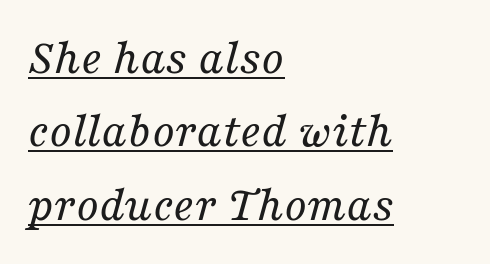
Q: Is the text bold? A: No.
Q: Is the text italic (slanted)? A: Yes, it leans right by about 16 degrees.
Q: Is the typeface a serif or a sans-serif typeface? A: Serif.
Q: Is the text underlined? A: Yes.
Q: How is the paragraph aligned? A: Left-aligned.
Q: Is the spacing between letters normal or unusually wide? A: Normal.
Q: Is the spacing between lines tight, normal or loose? A: Normal.
Q: Width (condensed, normal, or wide)? A: Normal.
Q: Stroke contrast? A: Medium.
Q: x-height? A: Medium.
Q: Monospaced? A: No.
